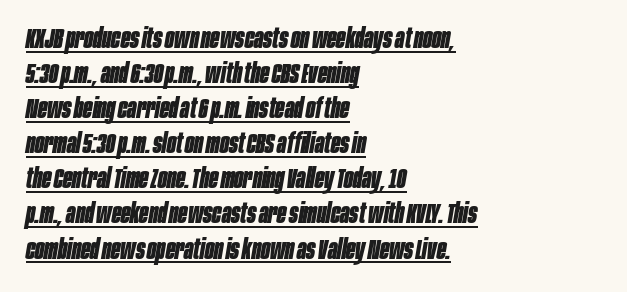
The image shows 27 px bold type, italic (leaning right); set left-aligned, normal line spacing (1.3x), normal letter spacing, underlined.
